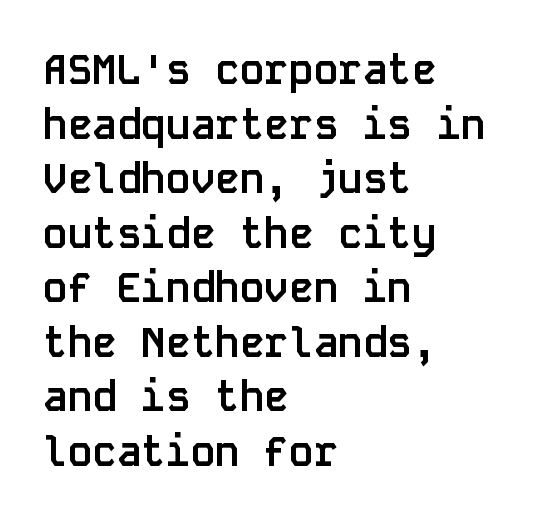
Q: Is the text bold? A: Yes.
Q: Is the text italic (slanted)? A: No, it is upright.
Q: Is the typeface a serif or a sans-serif typeface? A: Sans-serif.
Q: Is the text underlined? A: No.
Q: How is the paragraph aligned? A: Left-aligned.
Q: Is the spacing between letters normal or unusually wide? A: Normal.
Q: Is the spacing between lines tight, normal or loose? A: Normal.
Q: Width (condensed, normal, or wide)? A: Normal.
Q: Stroke contrast? A: Low.
Q: x-height? A: Large.
Q: Monospaced? A: Yes.
